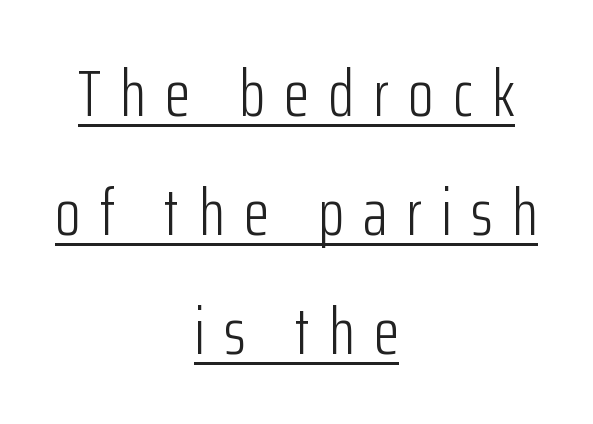
{"serif": "no", "italic": "no", "bold": "no", "weight": "light", "width": "condensed", "stroke_contrast": "low", "x_height": "medium", "monospaced": "no", "underline": "yes", "align": "center", "line_spacing_ratio": 1.8, "letter_spacing": "wide", "letter_spacing_em": 0.29, "glyph_px": 66}
